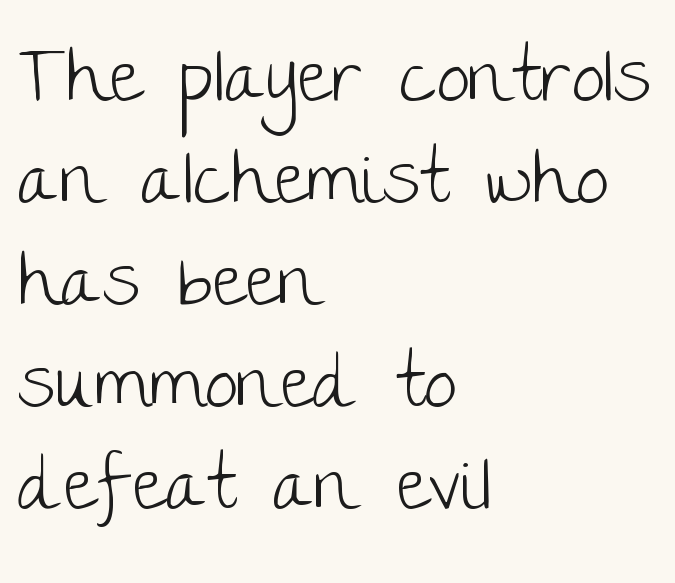
Q: Is the text bold? A: No.
Q: Is the text italic (slanted)? A: No, it is upright.
Q: Is the typeface a serif or a sans-serif typeface? A: Sans-serif.
Q: Is the text underlined? A: No.
Q: How is the paragraph aligned? A: Left-aligned.
Q: Is the spacing between letters normal or unusually wide? A: Normal.
Q: Is the spacing between lines tight, normal or loose? A: Normal.
Q: Width (condensed, normal, or wide)? A: Normal.
Q: Stroke contrast? A: Low.
Q: x-height? A: Large.
Q: Monospaced? A: No.
